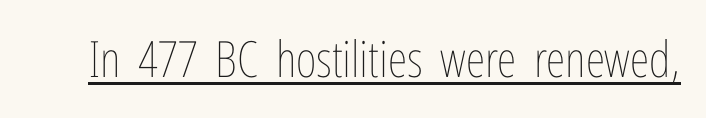
Q: Is the text bold? A: No.
Q: Is the text italic (slanted)? A: No, it is upright.
Q: Is the text underlined? A: Yes.
Q: Is the spacing between letters normal or unusually wide? A: Normal.
Q: Width (condensed, normal, or wide)? A: Condensed.
Q: Stroke contrast? A: Low.
Q: x-height? A: Medium.
Q: Monospaced? A: No.
